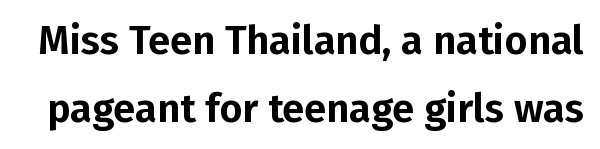
{"serif": "no", "italic": "no", "width": "normal", "stroke_contrast": "low", "x_height": "medium", "monospaced": "no", "underline": "no", "line_spacing": "normal", "line_spacing_ratio": 1.7, "letter_spacing": "normal", "letter_spacing_em": 0.0, "glyph_px": 40}
